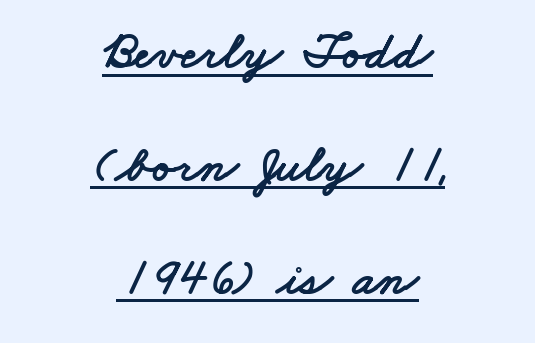
Honestly, the letter spacing is just normal — you wouldn't notice it. The block of text is sparse from top to bottom, with ample space between rows. Looks like regular typesetting: each glyph gets only the width it needs. Are there feet on the stems? There aren't — it's a sans.
